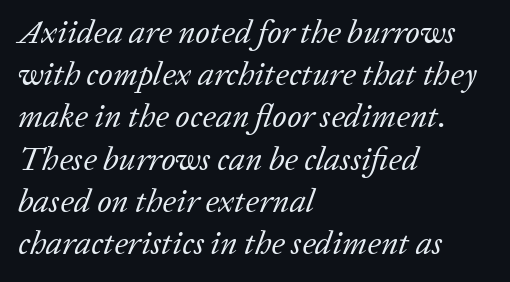
The image shows 33 px regular-weight serif type, italic (leaning right); set left-aligned, normal line spacing (1.28x), normal letter spacing, not underlined; low stroke contrast and a medium x-height.
